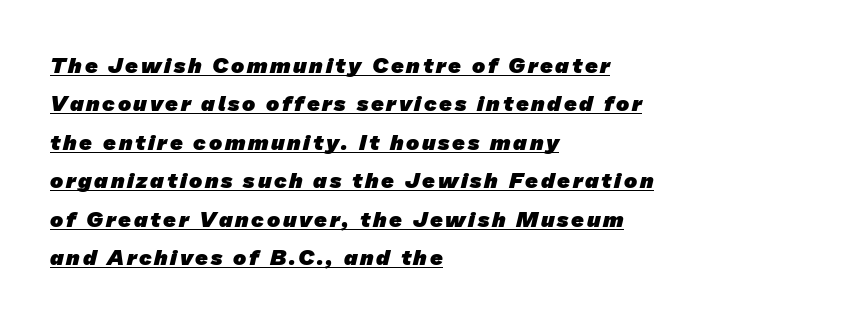
{"bold": "yes", "underline": "yes", "align": "left", "line_spacing_ratio": 1.75, "glyph_px": 22}
